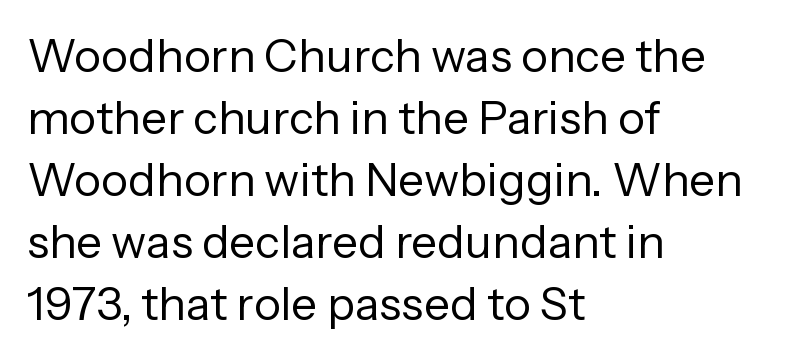
The image shows 46 px regular-weight sans-serif type, upright; set left-aligned, normal line spacing (1.35x), normal letter spacing, not underlined; low stroke contrast and a medium x-height.
